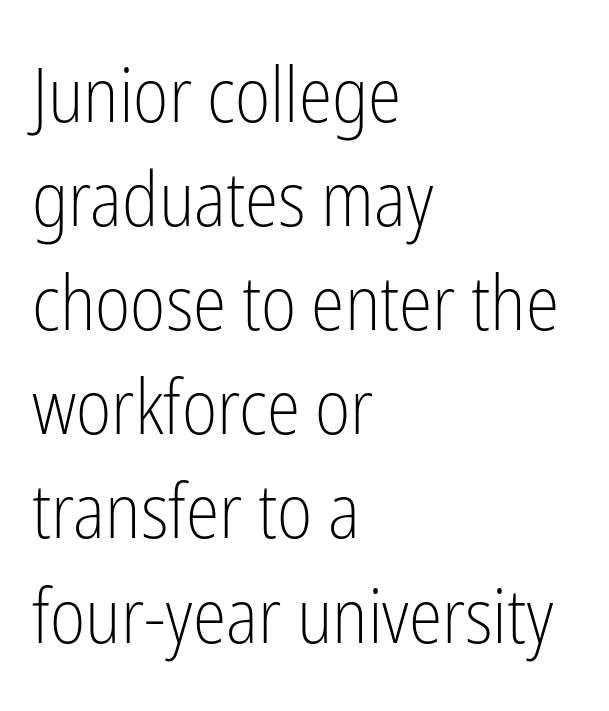
Italic: no, the glyphs are upright roman. Ink coverage per letter is moderate at most. Caption: multi-line text, flush left, ragged right. These lines are composed in type without serifs. Words float on clear page, feet unadorned.
